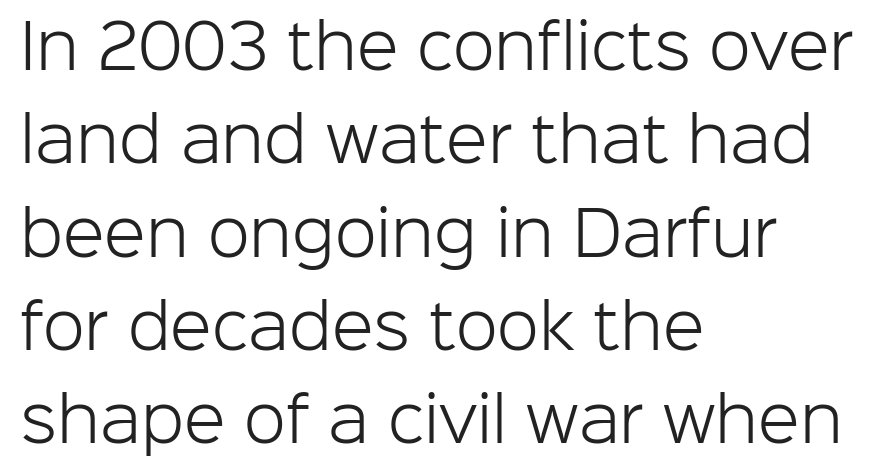
Q: Is the text bold? A: No.
Q: Is the text italic (slanted)? A: No, it is upright.
Q: Is the typeface a serif or a sans-serif typeface? A: Sans-serif.
Q: Is the text underlined? A: No.
Q: How is the paragraph aligned? A: Left-aligned.
Q: Is the spacing between letters normal or unusually wide? A: Normal.
Q: Is the spacing between lines tight, normal or loose? A: Normal.
Q: Width (condensed, normal, or wide)? A: Normal.
Q: Stroke contrast? A: Low.
Q: x-height? A: Medium.
Q: Monospaced? A: No.
